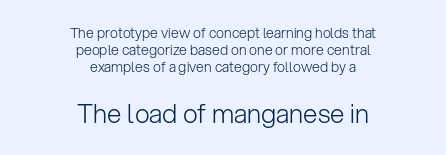
The image shows 26 px text type, upright; set centered, line spacing 1.23x, normal letter spacing, not underlined; the second (bottom) block is 1.86x larger.
